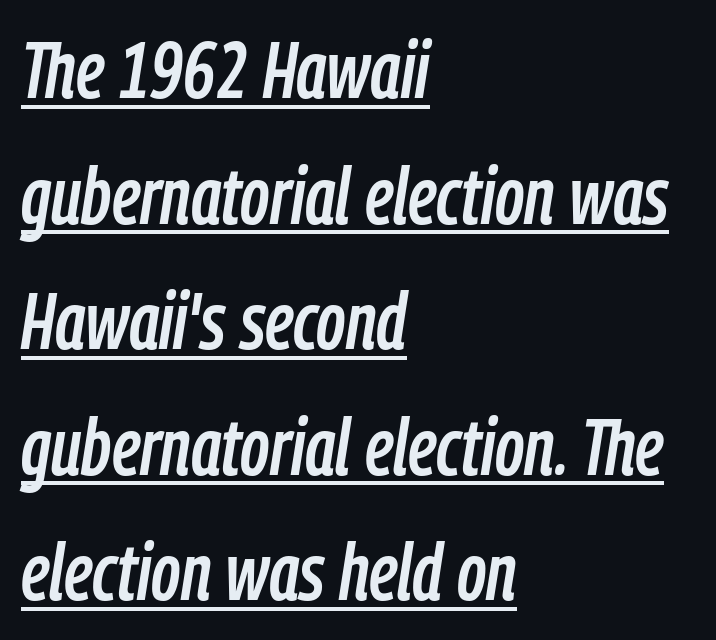
The image shows 79 px condensed type, italic (leaning right); set left-aligned, normal line spacing (1.59x), normal letter spacing, underlined; low stroke contrast and a medium x-height.
